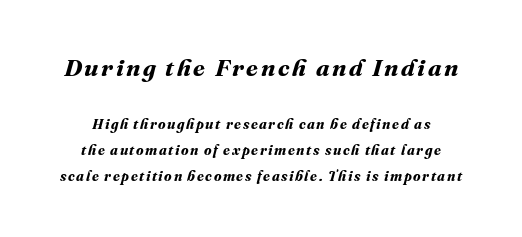
The image shows 24 px bold type; set line spacing 1.84x, not underlined; the first (top) block is 1.71x larger.
